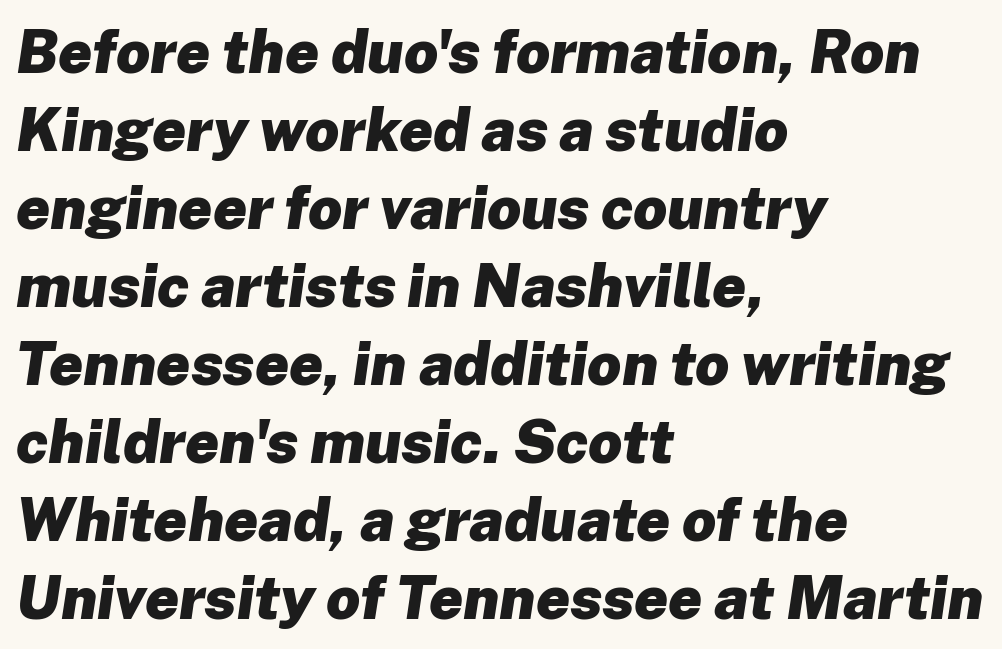
The rendering uses a moderate line-height, typical for paragraphs. The glyphs are unaccompanied by any horizontal stroke below them. A typesetter would call this zero additional tracking. Here the designer chose a conventional face with non-uniform glyph widths.
